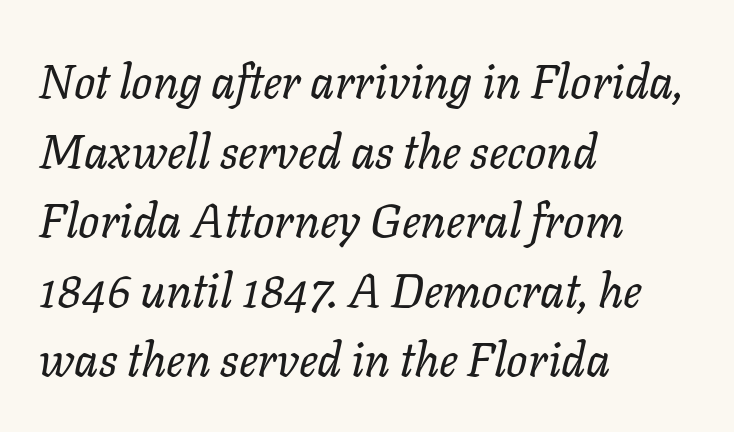
The image shows 47 px regular-weight type, italic (leaning right); set left-aligned, normal line spacing (1.48x), normal letter spacing, not underlined; low stroke contrast and a medium x-height.
